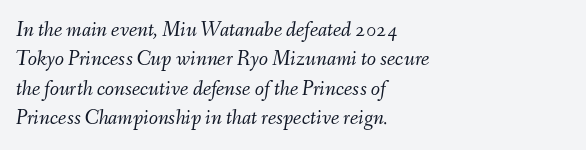
In terms of letterspacing, this is plain default setting. Descenders are the only things crossing below the line. Every character sits at an angle, as italics do. Is the block centered? No — it sits flush against the left margin. Stems here are at most as thick as an everyday book face.
